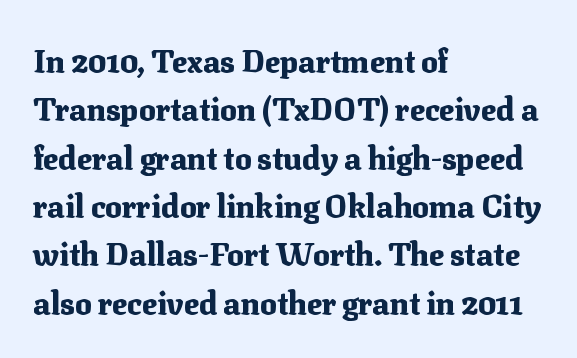
The image shows 31 px heavy serif type, upright; set left-aligned, normal line spacing (1.56x), normal letter spacing, not underlined; medium stroke contrast and a medium x-height.
